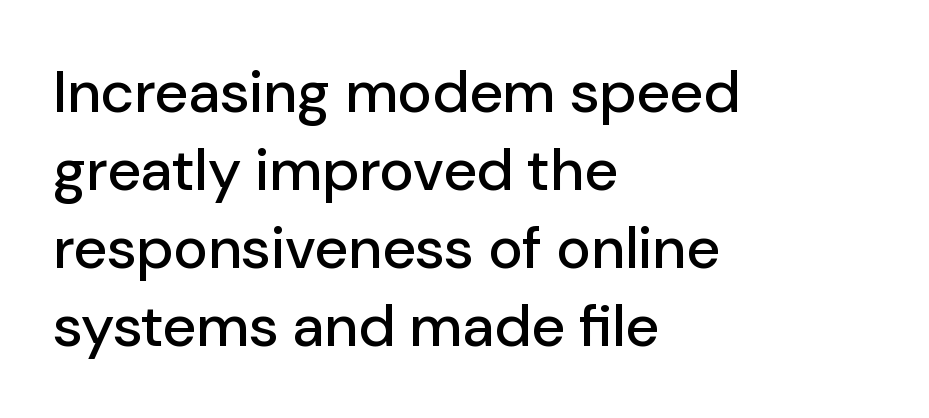
The image shows 59 px sans-serif type, upright; set left-aligned, normal line spacing (1.32x), normal letter spacing, not underlined; low stroke contrast and a medium x-height.
